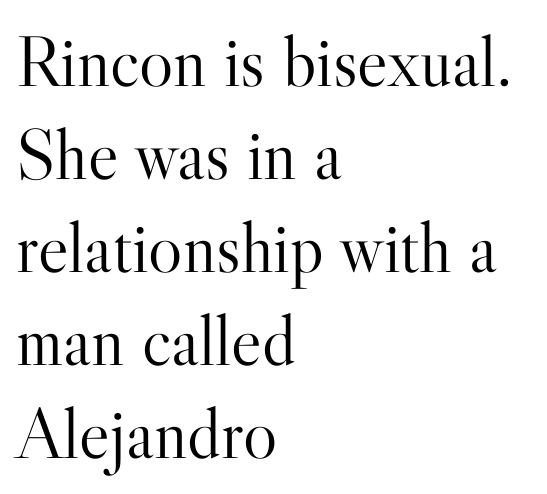
The image shows 72 px light serif type, upright; set left-aligned, normal line spacing (1.29x), normal letter spacing, not underlined; high stroke contrast and a small x-height.
